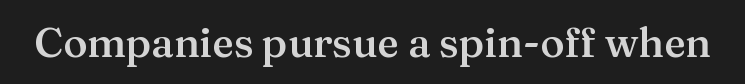
The image shows 41 px semibold serif type, upright; set normal letter spacing, not underlined; medium stroke contrast and a medium x-height.
